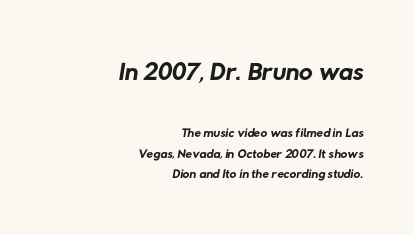
The image shows 38 px regular-weight sans-serif type; set right-aligned, tight line spacing (1.08x), normal letter spacing, not underlined; the first (top) block is 2.0x larger; low stroke contrast and a medium x-height.
